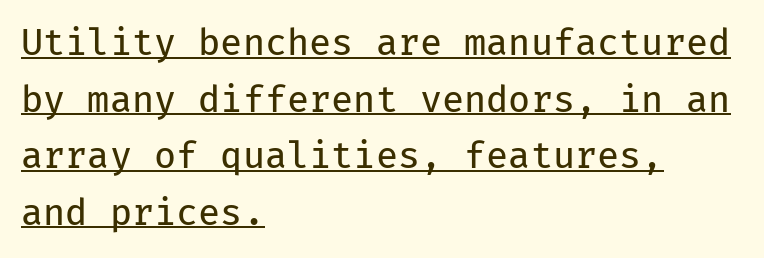
Posture: straight, roman, zero tilt. These lines are rendered in a fixed-pitch font. Caption: standard tracking, unaltered. The ragged edge is on the right, which tells us the setting is flush left. Type style note: lacks serifs.
